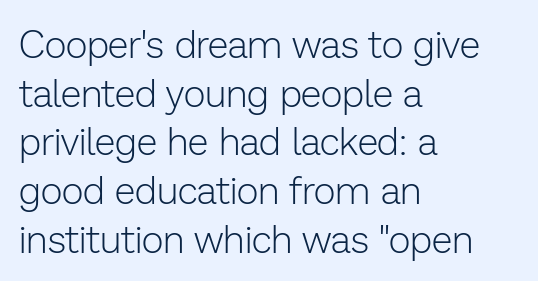
Q: Is the text bold? A: No.
Q: Is the text italic (slanted)? A: No, it is upright.
Q: Is the typeface a serif or a sans-serif typeface? A: Sans-serif.
Q: Is the text underlined? A: No.
Q: How is the paragraph aligned? A: Left-aligned.
Q: Is the spacing between letters normal or unusually wide? A: Normal.
Q: Is the spacing between lines tight, normal or loose? A: Normal.
Q: Width (condensed, normal, or wide)? A: Normal.
Q: Stroke contrast? A: Low.
Q: x-height? A: Medium.
Q: Monospaced? A: No.
